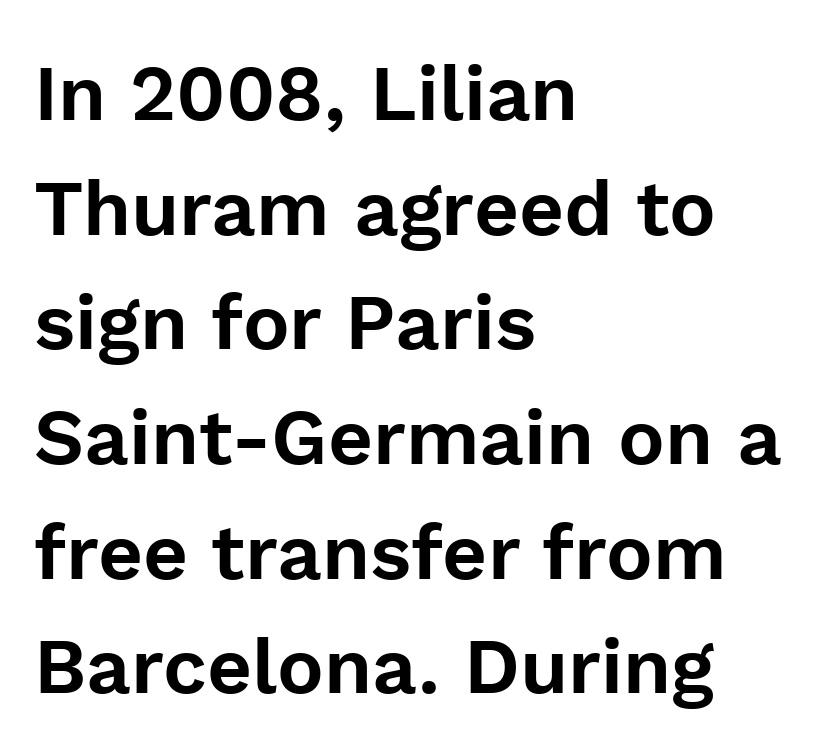
Q: Is the text italic (slanted)? A: No, it is upright.
Q: Is the typeface a serif or a sans-serif typeface? A: Sans-serif.
Q: Is the text underlined? A: No.
Q: How is the paragraph aligned? A: Left-aligned.
Q: Is the spacing between letters normal or unusually wide? A: Normal.
Q: Is the spacing between lines tight, normal or loose? A: Normal.
Q: Width (condensed, normal, or wide)? A: Normal.
Q: Stroke contrast? A: Low.
Q: x-height? A: Medium.
Q: Monospaced? A: No.
